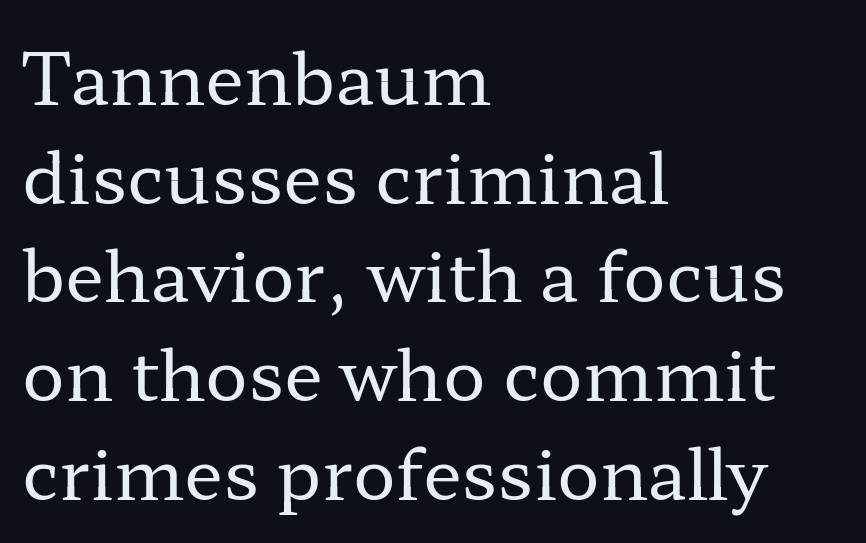
The image shows 71 px regular-weight, wide serif type, upright; set left-aligned, normal line spacing (1.39x), normal letter spacing, not underlined; low stroke contrast and a medium x-height.
